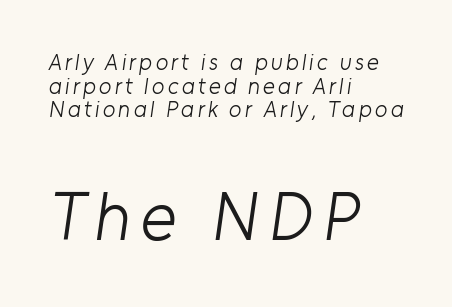
Q: Is the text bold? A: No.
Q: Is the typeface a serif or a sans-serif typeface? A: Sans-serif.
Q: Is the text underlined? A: No.
Q: How is the paragraph aligned? A: Left-aligned.
Q: Is the spacing between lines tight, normal or loose? A: Tight.
Q: Which block of text is set in a larger size, the first (top) or the second (bottom)? A: The second (bottom) one.
Q: Width (condensed, normal, or wide)? A: Normal.
Q: Stroke contrast? A: Low.
Q: x-height? A: Medium.
Q: Monospaced? A: No.
